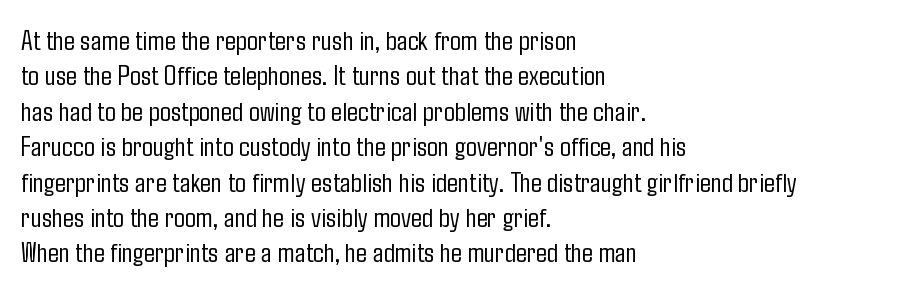
The image shows 29 px light, condensed sans-serif type, upright; set left-aligned, line spacing 1.22x, normal letter spacing, not underlined; low stroke contrast and a medium x-height.
